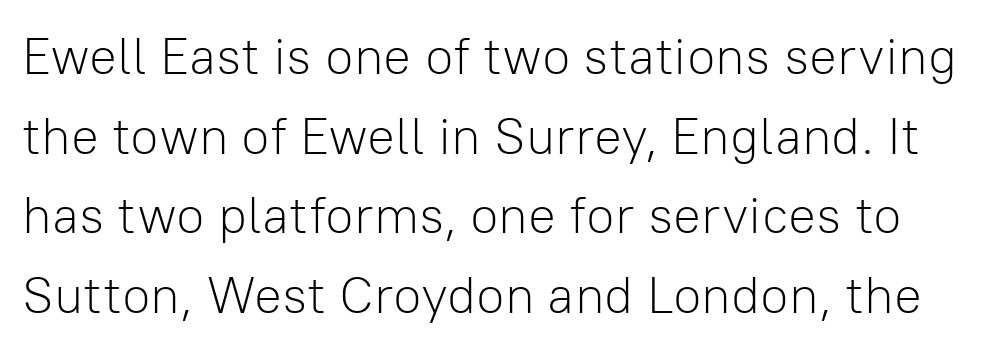
The passage shown has conventional tracking throughout. When letters stand straight like this, we call the style roman or upright. The typesetting does not lean heavy: it is not bold. Plain, unruled lines of type. How would I describe the line gaps? Plain and ordinary. Are there feet on the stems? There aren't — it's a sans.
